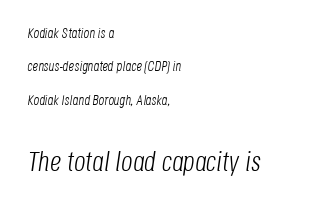
Visually the block forms a straight wall on the left and a jagged coastline on the right. The designer dialed line spacing up above the default. Scale increases going downward across the two blocks. Nobody touched the tracking dial on this one. Each row of text sits above clean, open space.
